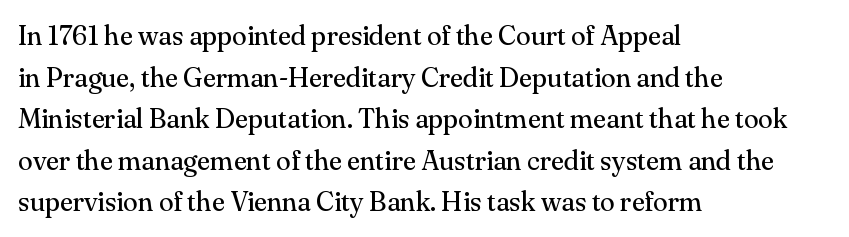
Q: Is the text bold? A: No.
Q: Is the text italic (slanted)? A: No, it is upright.
Q: Is the text underlined? A: No.
Q: How is the paragraph aligned? A: Left-aligned.
Q: Is the spacing between letters normal or unusually wide? A: Normal.
Q: Is the spacing between lines tight, normal or loose? A: Normal.
